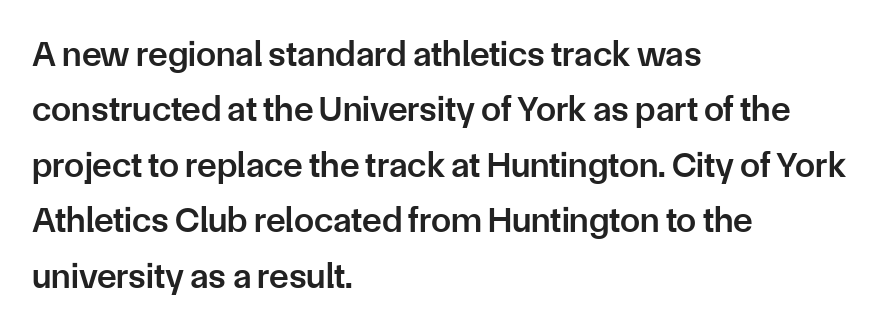
The image shows 36 px semibold sans-serif type, upright; set left-aligned, normal line spacing (1.54x), normal letter spacing, not underlined; low stroke contrast and a medium x-height.
